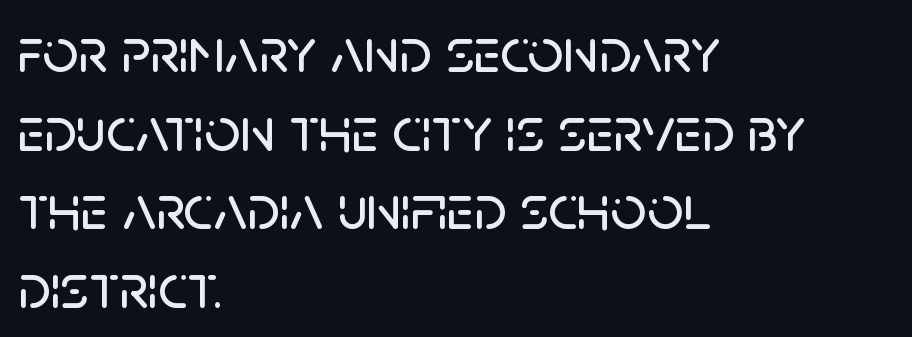
The image shows 63 px sans-serif type, upright; set left-aligned, normal line spacing (1.25x), normal letter spacing, not underlined; low stroke contrast and a large x-height.
